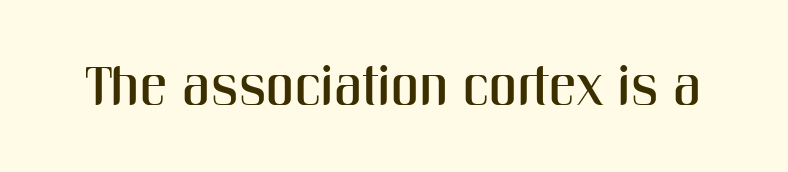
Q: Is the text italic (slanted)? A: No, it is upright.
Q: Is the typeface a serif or a sans-serif typeface? A: Sans-serif.
Q: Is the text underlined? A: No.
Q: Is the spacing between letters normal or unusually wide? A: Normal.
Q: Width (condensed, normal, or wide)? A: Condensed.
Q: Stroke contrast? A: Medium.
Q: x-height? A: Medium.
Q: Monospaced? A: No.
